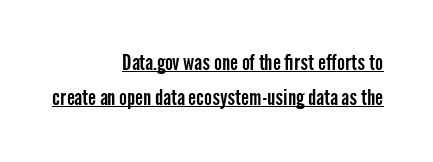
{"italic": "no", "underline": "yes", "align": "right", "line_spacing": "normal", "line_spacing_ratio": 1.69, "letter_spacing": "normal", "letter_spacing_em": 0.0, "glyph_px": 21}
